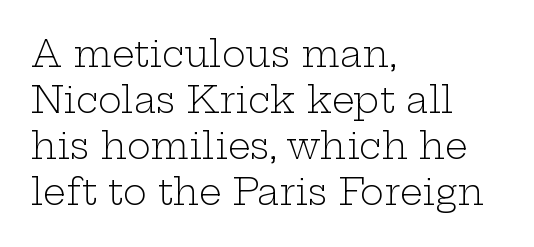
Q: Is the text bold? A: No.
Q: Is the text italic (slanted)? A: No, it is upright.
Q: Is the typeface a serif or a sans-serif typeface? A: Serif.
Q: Is the text underlined? A: No.
Q: How is the paragraph aligned? A: Left-aligned.
Q: Is the spacing between letters normal or unusually wide? A: Normal.
Q: Is the spacing between lines tight, normal or loose? A: Normal.
Q: Width (condensed, normal, or wide)? A: Wide.
Q: Stroke contrast? A: Low.
Q: x-height? A: Medium.
Q: Monospaced? A: No.
